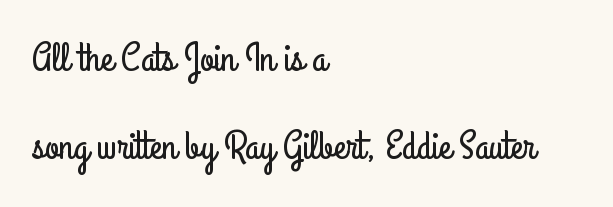
This rendering uses left alignment, leaving the right contour irregular. The block of text is sparse from top to bottom, with ample space between rows. The face used here is rendered with its standard letterfit. Letters rest on an invisible, unmarked baseline. Note: no serifs on the glyphs.
